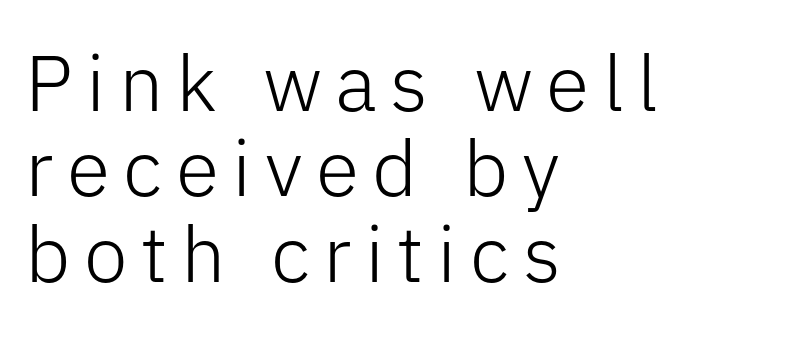
The image shows 79 px light sans-serif type, upright; set left-aligned, tight line spacing (1.08x), not underlined; low stroke contrast and a medium x-height.
